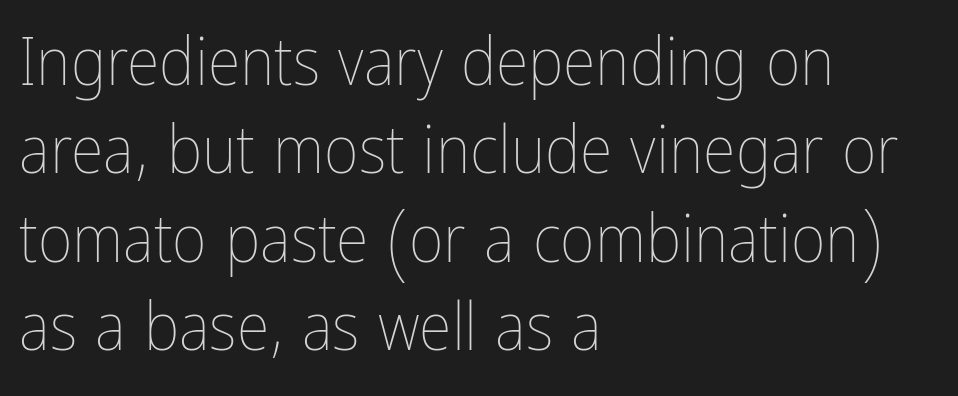
Q: Is the text bold? A: No.
Q: Is the text italic (slanted)? A: No, it is upright.
Q: Is the text underlined? A: No.
Q: How is the paragraph aligned? A: Left-aligned.
Q: Is the spacing between letters normal or unusually wide? A: Normal.
Q: Is the spacing between lines tight, normal or loose? A: Normal.
Q: Width (condensed, normal, or wide)? A: Condensed.
Q: Stroke contrast? A: Low.
Q: x-height? A: Medium.
Q: Monospaced? A: No.
